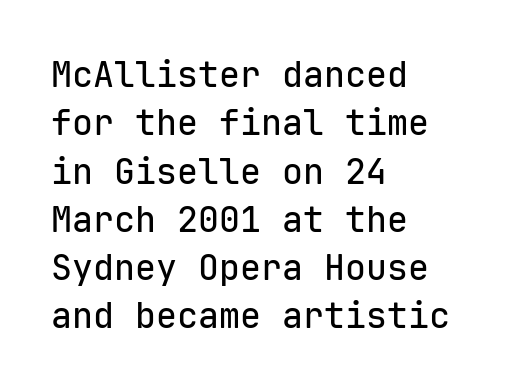
The letters carry no serifs — their stems end cleanly without finishing strokes. Underlining? Definitely not there. The axis of the letterforms is exactly vertical. The face used here is rendered with its standard letterfit. This sample is left-justified, so line endings fall wherever the words run out.
